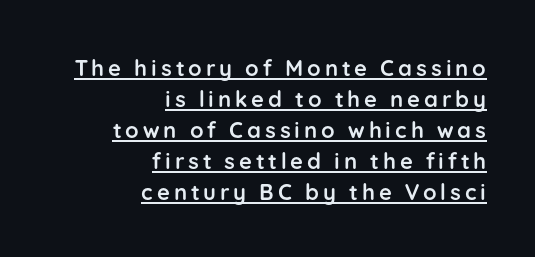
The image shows 22 px bold type, upright; set right-aligned, normal line spacing (1.41x), underlined.
